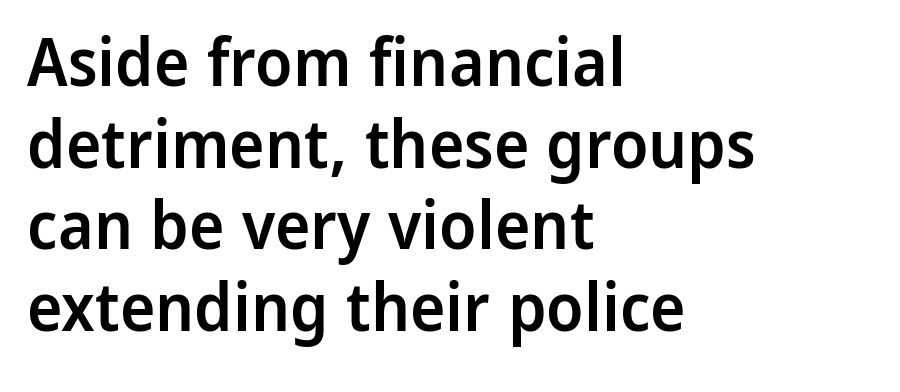
The image shows 67 px semibold sans-serif type, upright; set left-aligned, line spacing 1.22x, normal letter spacing, not underlined; low stroke contrast and a medium x-height.
